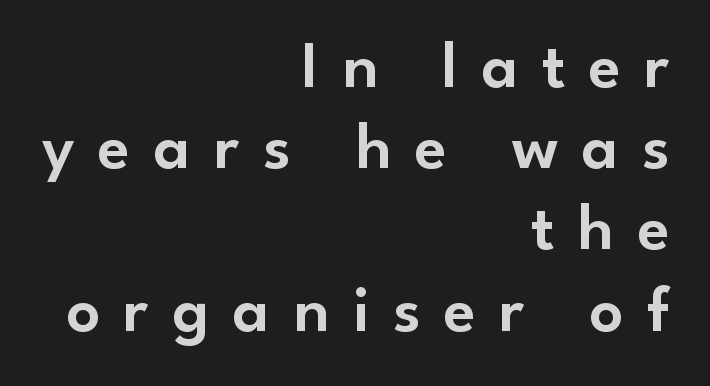
If you drew a ruler down the right edge, every line would touch it. Nobody drew a line under any word here. Upright lettering throughout. The rendering inserts visible extra space after every character.
